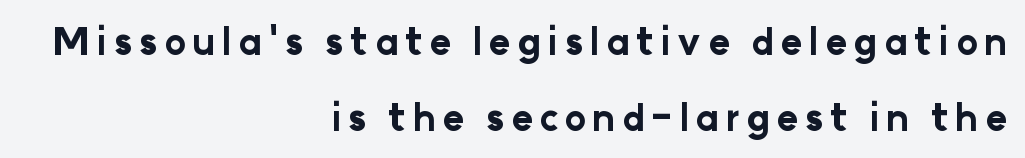
Q: Is the text bold? A: Yes.
Q: Is the text italic (slanted)? A: No, it is upright.
Q: Is the typeface a serif or a sans-serif typeface? A: Sans-serif.
Q: Is the text underlined? A: No.
Q: How is the paragraph aligned? A: Right-aligned.
Q: Is the spacing between lines tight, normal or loose? A: Loose.
Q: Width (condensed, normal, or wide)? A: Normal.
Q: Stroke contrast? A: Low.
Q: x-height? A: Medium.
Q: Monospaced? A: No.
